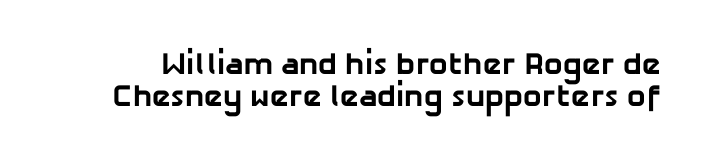
Q: Is the text bold? A: Yes.
Q: Is the typeface a serif or a sans-serif typeface? A: Sans-serif.
Q: Is the text underlined? A: No.
Q: Is the spacing between letters normal or unusually wide? A: Normal.
Q: Is the spacing between lines tight, normal or loose? A: Tight.
Q: Width (condensed, normal, or wide)? A: Normal.
Q: Stroke contrast? A: Low.
Q: x-height? A: Medium.
Q: Monospaced? A: No.
